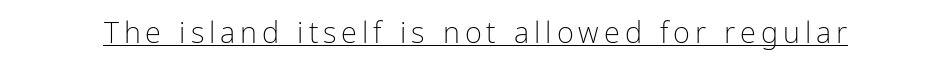
Posture: upright roman. The face used here is proportionally spaced, like ordinary book or web type. Is there an underline? Yes — a line sits under the letters. Nothing sits at the stroke ends, so this counts as sans-serif.
